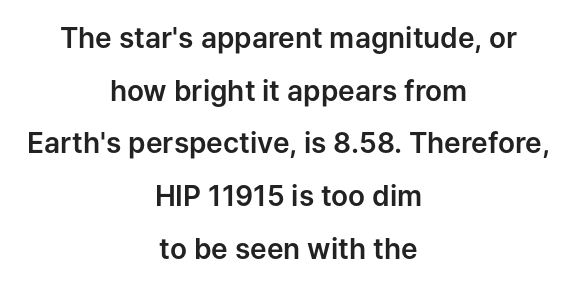
{"serif": "no", "italic": "no", "width": "normal", "stroke_contrast": "low", "x_height": "medium", "monospaced": "no", "underline": "no", "align": "center", "line_spacing_ratio": 1.88, "letter_spacing": "normal", "letter_spacing_em": 0.0, "glyph_px": 28}
